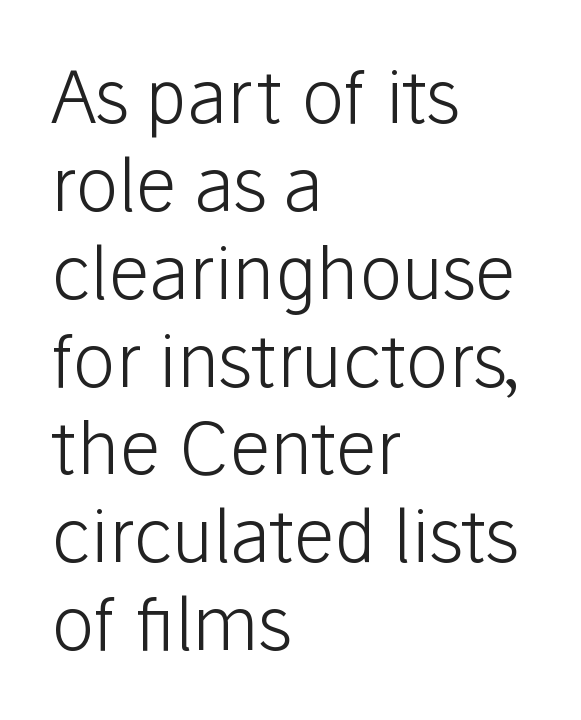
Q: Is the text bold? A: No.
Q: Is the text italic (slanted)? A: No, it is upright.
Q: Is the typeface a serif or a sans-serif typeface? A: Sans-serif.
Q: Is the text underlined? A: No.
Q: How is the paragraph aligned? A: Left-aligned.
Q: Is the spacing between letters normal or unusually wide? A: Normal.
Q: Width (condensed, normal, or wide)? A: Normal.
Q: Stroke contrast? A: Low.
Q: x-height? A: Medium.
Q: Monospaced? A: No.
